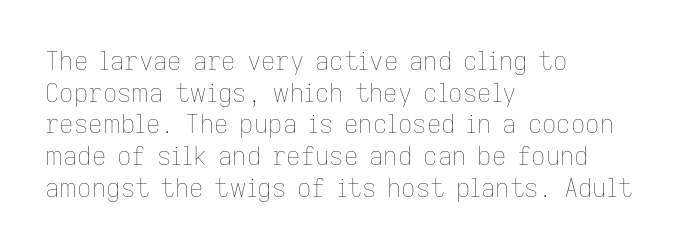
The image shows 25 px text type, upright; set left-aligned, normal line spacing (1.27x), normal letter spacing, not underlined.
